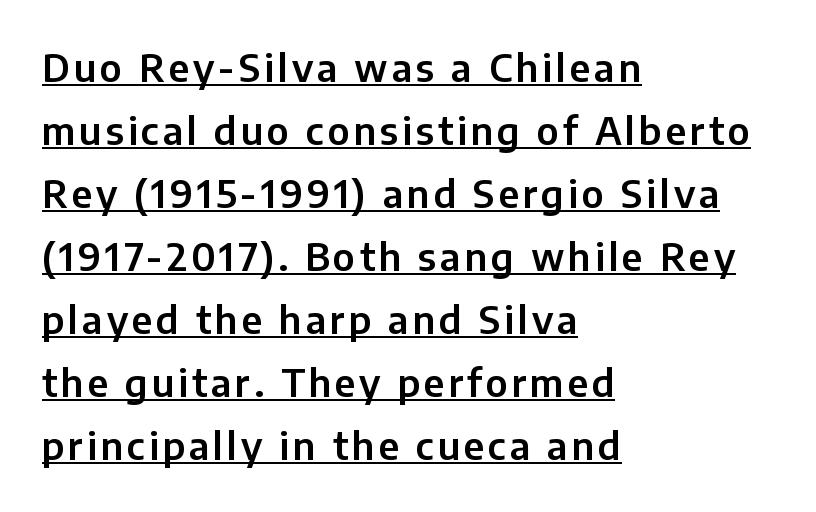
Proportional: the letters do not fall into vertical columns. Left-aligned paragraph, ragged on the right. Does the type have serifs? No, each stem ends abruptly. This is underlined copy, the kind a proofreader might mark for attention. Rendered with straight, roman letterforms. Reading down the column, the eye jumps a familiar distance to each next line.
